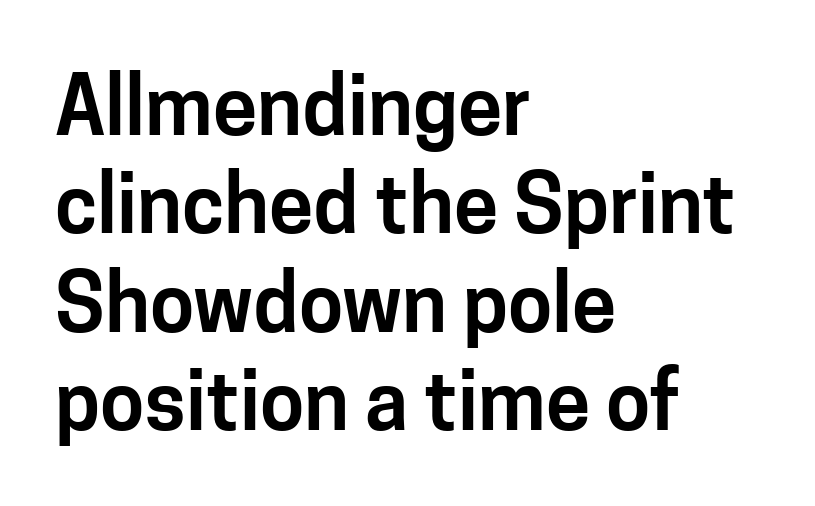
{"serif": "no", "italic": "no", "width": "normal", "stroke_contrast": "low", "x_height": "medium", "monospaced": "no", "underline": "no", "align": "left", "line_spacing_ratio": 1.23, "letter_spacing": "normal", "letter_spacing_em": 0.0, "glyph_px": 80}
